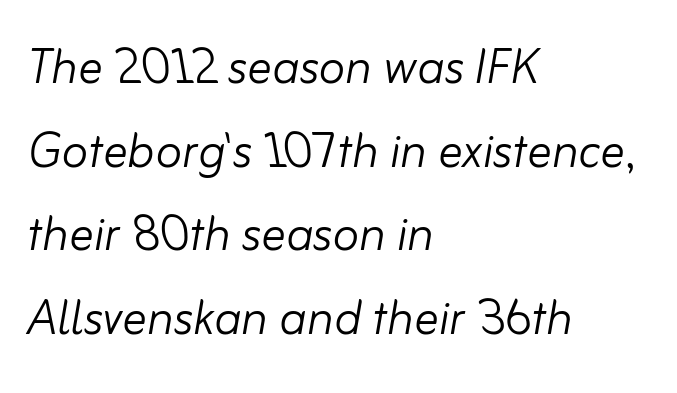
Q: Is the text bold? A: No.
Q: Is the text italic (slanted)? A: Yes, it leans right by about 10 degrees.
Q: Is the text underlined? A: No.
Q: How is the paragraph aligned? A: Left-aligned.
Q: Is the spacing between letters normal or unusually wide? A: Normal.
Q: Is the spacing between lines tight, normal or loose? A: Normal.
Q: Width (condensed, normal, or wide)? A: Normal.
Q: Stroke contrast? A: Low.
Q: x-height? A: Small.
Q: Monospaced? A: No.
